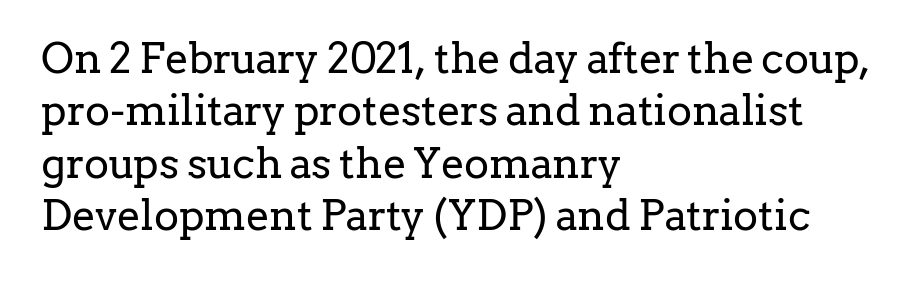
The strip under each line holds only bare page. The passage shown is typeset with a serif family. A classic flush-left, rag-right setting is used for this passage. The weight tops out at a normal text grade. The letters sit at their default tracking, neither squeezed nor spread. Do the letters lean? They stand straight.
